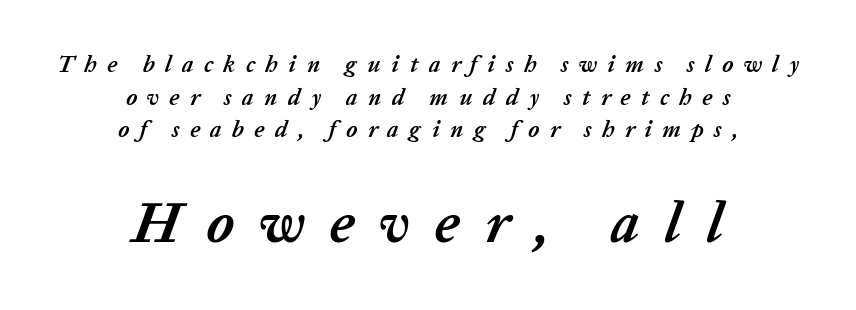
Honestly, there is no underline to notice here at all. Does the weight exceed regular? Yes, all the way to bold. Does the copy run flush right? No — it is centered line by line. Spacing verdict: proportional, widths tailored to each character.
